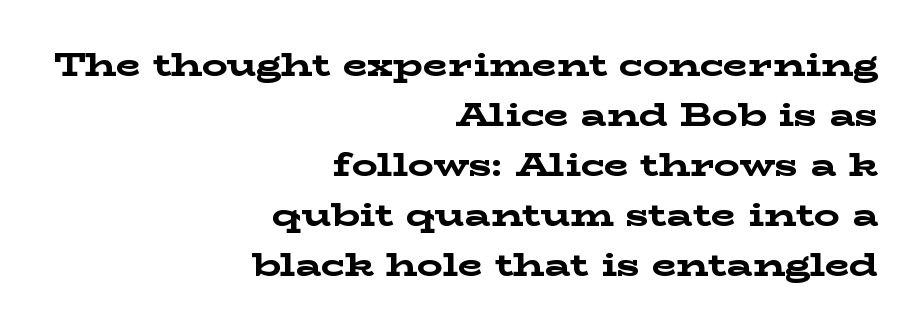
Q: Is the text bold? A: Yes.
Q: Is the text italic (slanted)? A: No, it is upright.
Q: Is the typeface a serif or a sans-serif typeface? A: Serif.
Q: Is the text underlined? A: No.
Q: How is the paragraph aligned? A: Right-aligned.
Q: Is the spacing between letters normal or unusually wide? A: Normal.
Q: Is the spacing between lines tight, normal or loose? A: Normal.
Q: Width (condensed, normal, or wide)? A: Wide.
Q: Stroke contrast? A: Low.
Q: x-height? A: Medium.
Q: Monospaced? A: No.
